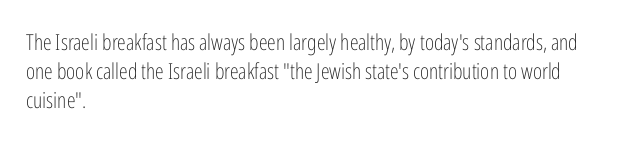
The image shows 22 px text type, upright; set left-aligned, normal line spacing (1.32x), normal letter spacing, not underlined.
